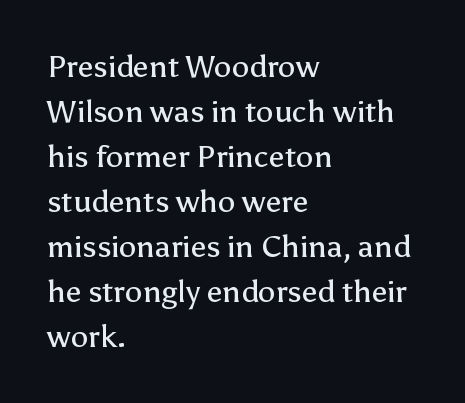
{"serif": "no", "italic": "no", "bold": "no", "weight": "regular", "width": "normal", "stroke_contrast": "low", "x_height": "medium", "monospaced": "no", "underline": "no", "align": "left", "line_spacing": "normal", "line_spacing_ratio": 1.45, "letter_spacing": "normal", "letter_spacing_em": 0.0, "glyph_px": 31}
